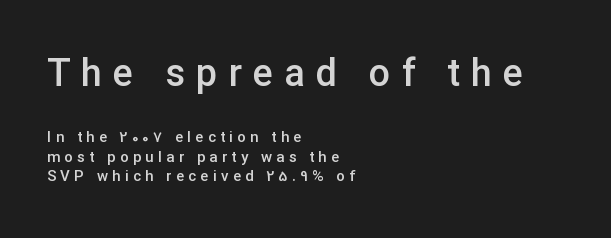
{"serif": "no", "italic": "no", "bold": "semi", "weight": "semibold", "width": "normal", "stroke_contrast": "low", "x_height": "medium", "monospaced": "no", "underline": "no", "align": "left", "line_spacing": "normal", "line_spacing_ratio": 1.29, "letter_spacing": "wide", "letter_spacing_em": 0.29, "larger_block": "first", "size_ratio": 2.53, "glyph_px": 38}
